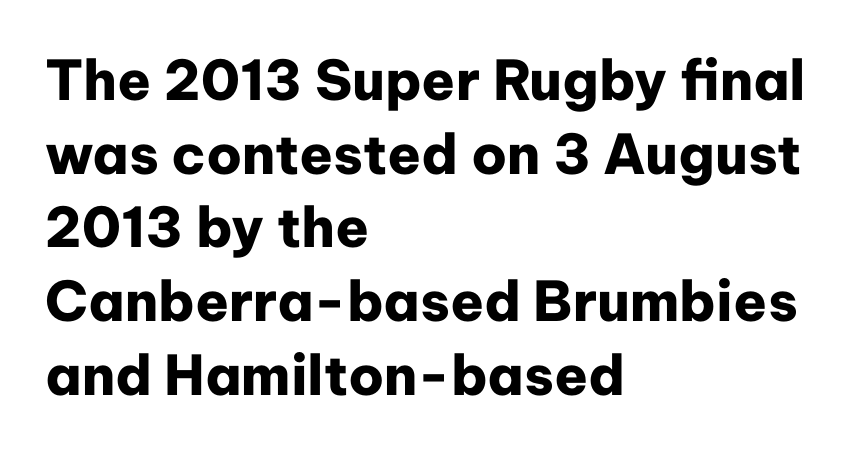
Q: Is the text bold? A: Yes.
Q: Is the text italic (slanted)? A: No, it is upright.
Q: Is the typeface a serif or a sans-serif typeface? A: Sans-serif.
Q: Is the text underlined? A: No.
Q: How is the paragraph aligned? A: Left-aligned.
Q: Is the spacing between letters normal or unusually wide? A: Normal.
Q: Is the spacing between lines tight, normal or loose? A: Normal.
Q: Width (condensed, normal, or wide)? A: Normal.
Q: Stroke contrast? A: Low.
Q: x-height? A: Medium.
Q: Monospaced? A: No.
